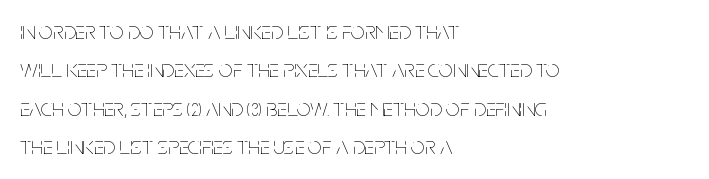
{"italic": "no", "bold": "no", "underline": "no", "align": "left", "line_spacing": "normal", "line_spacing_ratio": 1.54, "letter_spacing": "normal", "letter_spacing_em": 0.0, "glyph_px": 25}
